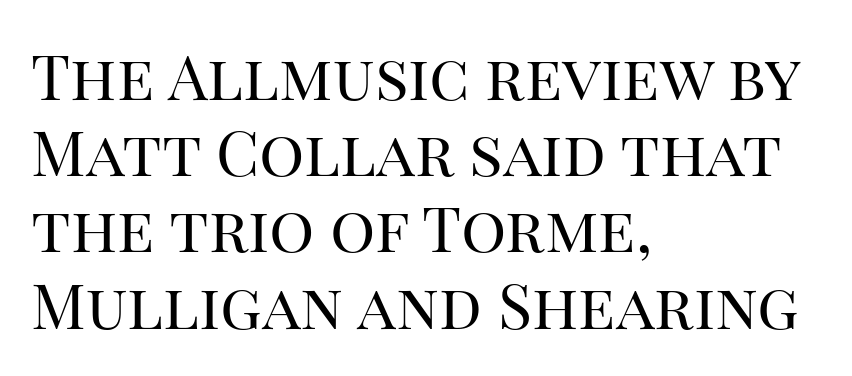
{"serif": "yes", "italic": "no", "bold": "no", "weight": "regular", "width": "normal", "stroke_contrast": "high", "x_height": "large", "monospaced": "no", "underline": "no", "align": "left", "line_spacing_ratio": 1.21, "letter_spacing": "normal", "letter_spacing_em": 0.0, "glyph_px": 63}
